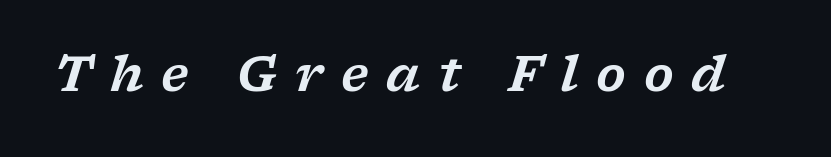
{"serif": "yes", "italic": "yes", "lean": "right", "slant_degrees": 17, "width": "wide", "stroke_contrast": "low", "x_height": "medium", "monospaced": "no", "underline": "no", "letter_spacing": "wide", "letter_spacing_em": 0.37, "glyph_px": 48}
